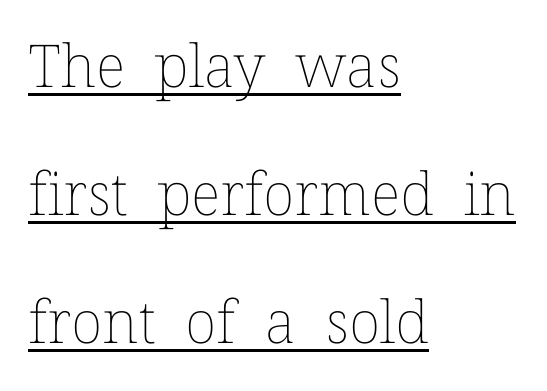
Caption: face not bold, strokes unweighted. The words here are underlined. Alignment: flush left. Character widths vary here, with narrow letters taking less room than wide ones. Notice how the stems are strictly vertical — no italics here.
